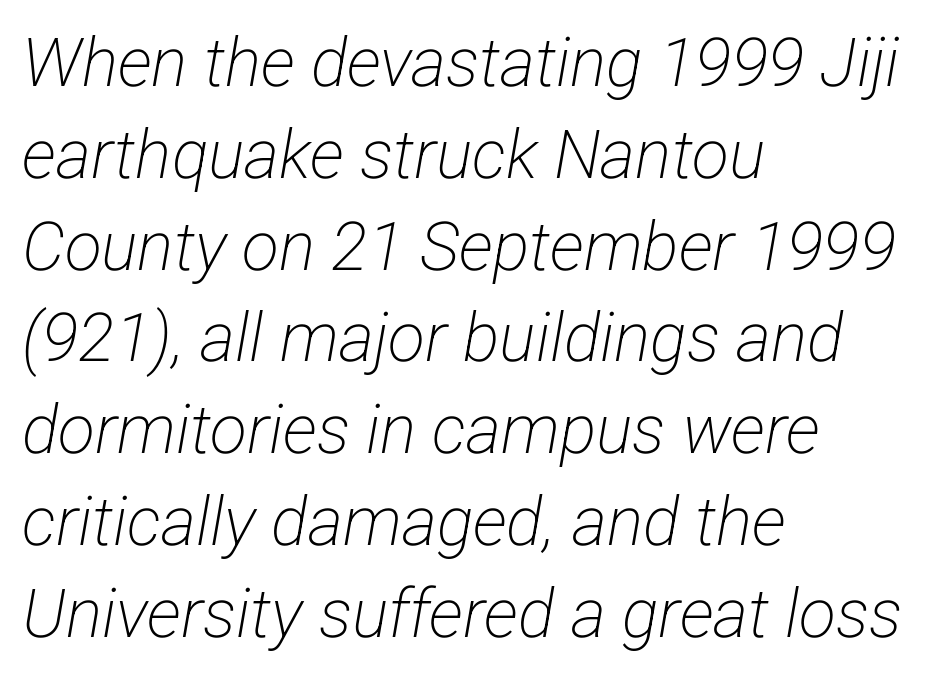
Q: Is the text bold? A: No.
Q: Is the typeface a serif or a sans-serif typeface? A: Sans-serif.
Q: Is the text underlined? A: No.
Q: How is the paragraph aligned? A: Left-aligned.
Q: Is the spacing between letters normal or unusually wide? A: Normal.
Q: Is the spacing between lines tight, normal or loose? A: Normal.
Q: Width (condensed, normal, or wide)? A: Condensed.
Q: Stroke contrast? A: Low.
Q: x-height? A: Medium.
Q: Monospaced? A: No.
